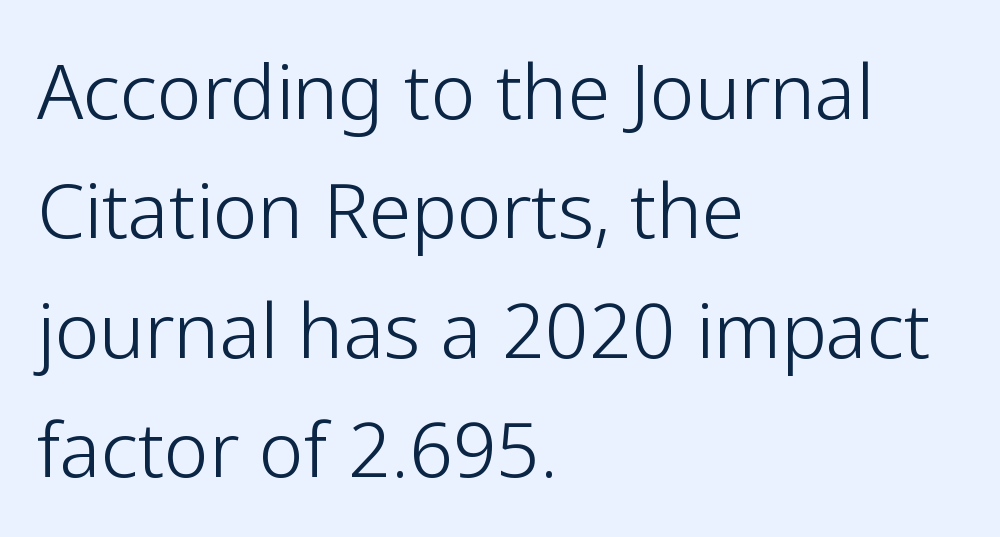
Compared with typical body copy, the letter spacing here is the same. This is sans-serif lettering, the kind often seen on screens and signage. Evenly set lines give the paragraph a standard silhouette. Weight: regular or lighter.
